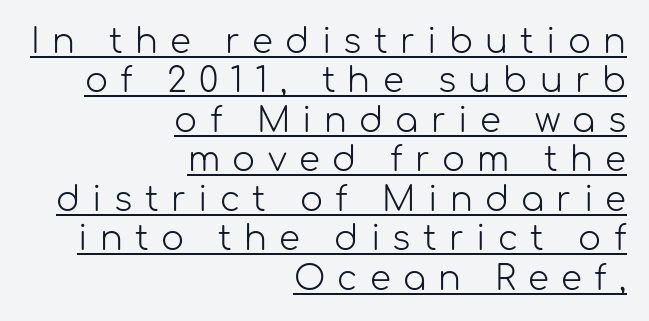
Q: Is the text bold? A: No.
Q: Is the text italic (slanted)? A: No, it is upright.
Q: Is the typeface a serif or a sans-serif typeface? A: Sans-serif.
Q: Is the text underlined? A: Yes.
Q: How is the paragraph aligned? A: Right-aligned.
Q: Is the spacing between letters normal or unusually wide? A: Unusually wide.
Q: Width (condensed, normal, or wide)? A: Normal.
Q: Stroke contrast? A: Low.
Q: x-height? A: Medium.
Q: Monospaced? A: No.
